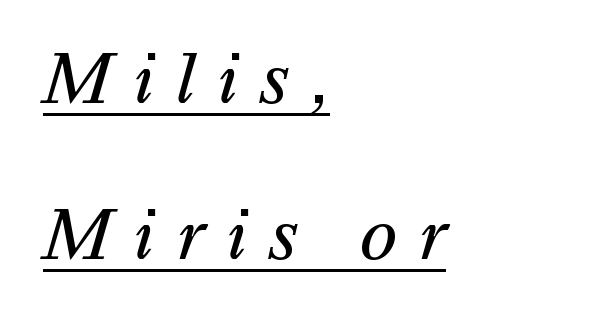
Q: Is the text bold? A: No.
Q: Is the typeface a serif or a sans-serif typeface? A: Sans-serif.
Q: Is the text underlined? A: Yes.
Q: How is the paragraph aligned? A: Left-aligned.
Q: Is the spacing between letters normal or unusually wide? A: Unusually wide.
Q: Is the spacing between lines tight, normal or loose? A: Loose.
Q: Width (condensed, normal, or wide)? A: Normal.
Q: Stroke contrast? A: Medium.
Q: x-height? A: Medium.
Q: Monospaced? A: No.
